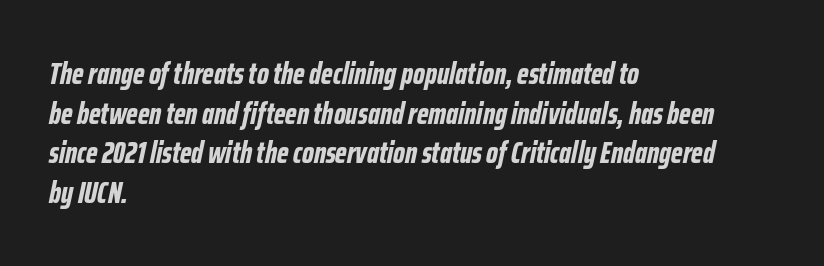
{"italic": "yes", "lean": "right", "slant_degrees": 12, "bold": "yes", "weight": "bold", "width": "condensed", "stroke_contrast": "low", "x_height": "medium", "monospaced": "no", "underline": "no", "align": "left", "line_spacing": "normal", "line_spacing_ratio": 1.32, "letter_spacing": "normal", "letter_spacing_em": 0.0, "glyph_px": 30}
